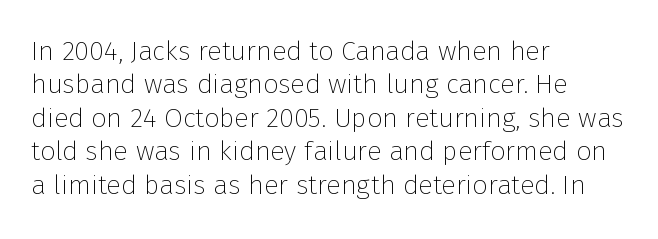
{"italic": "no", "bold": "no", "underline": "no", "align": "left", "line_spacing_ratio": 1.24, "letter_spacing": "normal", "letter_spacing_em": 0.0, "glyph_px": 27}
